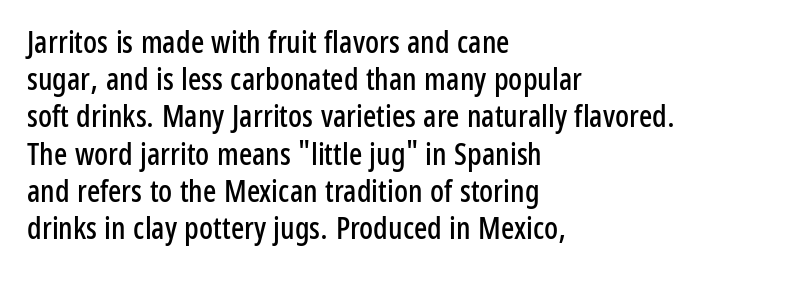
The letters stand upright; this is a roman face. The lines are quadded left. Here the glyphs are tracked normally, forming tight word shapes. The rendering uses natural spacing where letterforms have individual widths.
